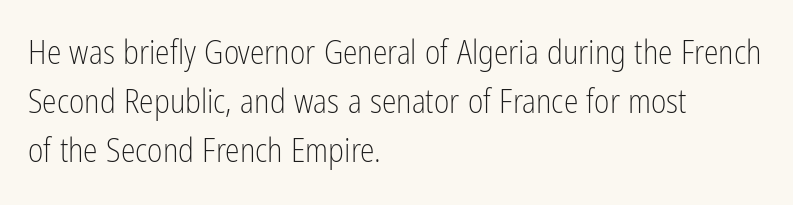
Q: Is the text bold? A: No.
Q: Is the text italic (slanted)? A: No, it is upright.
Q: Is the typeface a serif or a sans-serif typeface? A: Sans-serif.
Q: Is the text underlined? A: No.
Q: How is the paragraph aligned? A: Left-aligned.
Q: Is the spacing between letters normal or unusually wide? A: Normal.
Q: Is the spacing between lines tight, normal or loose? A: Normal.
Q: Width (condensed, normal, or wide)? A: Condensed.
Q: Stroke contrast? A: Low.
Q: x-height? A: Medium.
Q: Monospaced? A: No.
